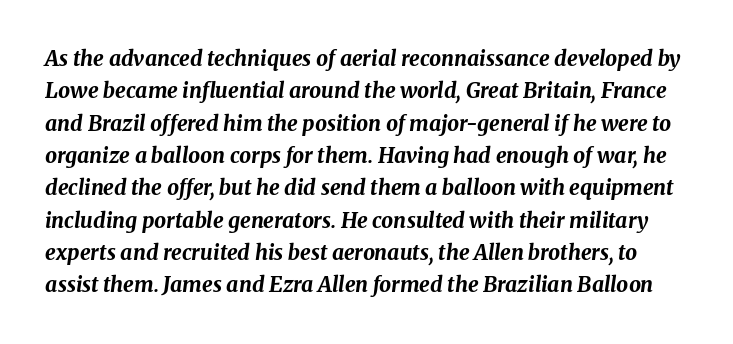
Q: Is the text bold? A: Yes.
Q: Is the text italic (slanted)? A: Yes, it leans right by about 8 degrees.
Q: Is the text underlined? A: No.
Q: Is the spacing between letters normal or unusually wide? A: Normal.
Q: Is the spacing between lines tight, normal or loose? A: Normal.
